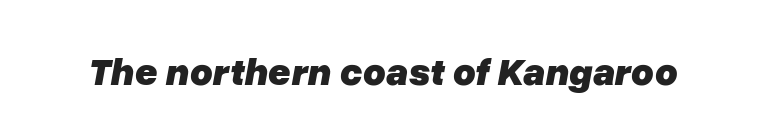
The image shows 39 px heavy type, italic (leaning right); set normal letter spacing, not underlined; low stroke contrast and a medium x-height.
